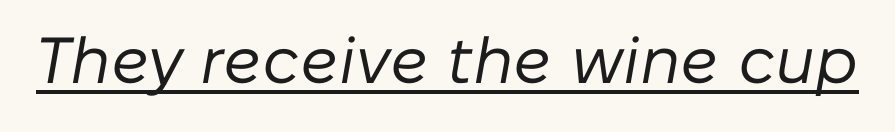
Q: Is the text bold? A: No.
Q: Is the text italic (slanted)? A: Yes, it leans right by about 10 degrees.
Q: Is the text underlined? A: Yes.
Q: Is the spacing between letters normal or unusually wide? A: Normal.
Q: Width (condensed, normal, or wide)? A: Normal.
Q: Stroke contrast? A: Low.
Q: x-height? A: Medium.
Q: Monospaced? A: No.
